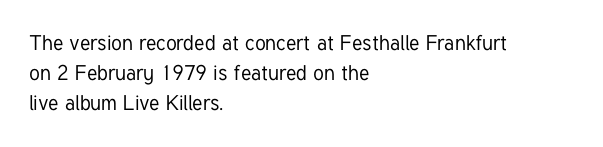
Q: Is the text italic (slanted)? A: No, it is upright.
Q: Is the text underlined? A: No.
Q: How is the paragraph aligned? A: Left-aligned.
Q: Is the spacing between letters normal or unusually wide? A: Normal.
Q: Is the spacing between lines tight, normal or loose? A: Normal.
